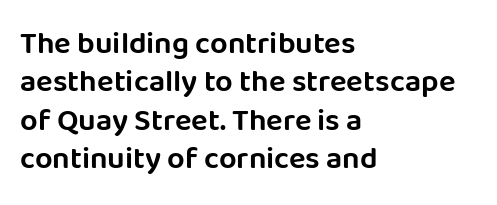
Q: Is the text italic (slanted)? A: No, it is upright.
Q: Is the typeface a serif or a sans-serif typeface? A: Sans-serif.
Q: Is the text underlined? A: No.
Q: How is the paragraph aligned? A: Left-aligned.
Q: Is the spacing between letters normal or unusually wide? A: Normal.
Q: Width (condensed, normal, or wide)? A: Normal.
Q: Stroke contrast? A: Low.
Q: x-height? A: Large.
Q: Monospaced? A: No.
